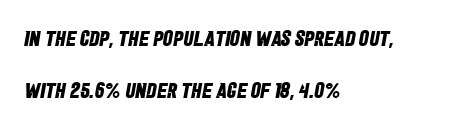
The image shows 22 px bold type; set left-aligned, loose line spacing (2.38x), normal letter spacing, not underlined.
